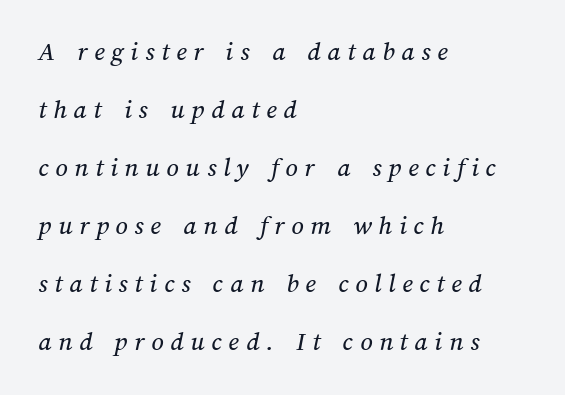
Observe the wide spacing: letters keep a clear distance from each other. Whoever set this chose breathing room over compactness in the vertical rhythm. Horizontal alignment here is leftward, the default for most running prose. The zone under the glyphs is completely vacant.
